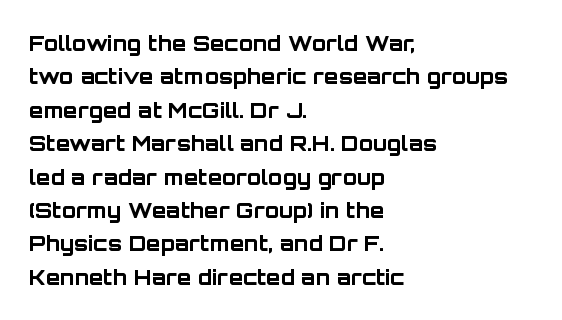
The lines sit at an ordinary, default distance from one another. Bare-footed words on every line. The rendering uses a bold face; every stroke is thick and dark. Posture: upright roman.
